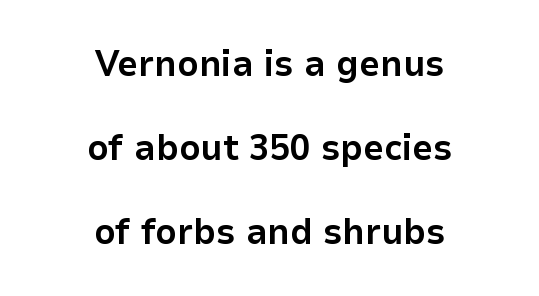
{"serif": "no", "italic": "no", "bold": "yes", "weight": "bold", "width": "normal", "stroke_contrast": "low", "x_height": "medium", "monospaced": "no", "underline": "no", "align": "center", "line_spacing": "loose", "line_spacing_ratio": 2.27, "letter_spacing": "normal", "letter_spacing_em": 0.0, "glyph_px": 37}
